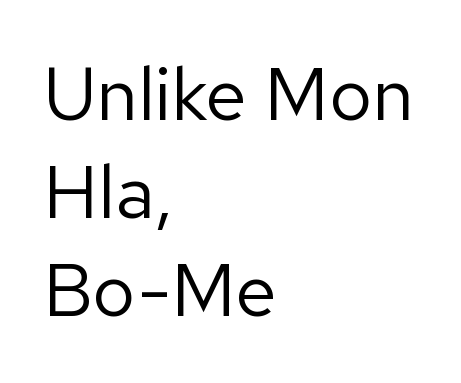
The image shows 75 px regular-weight sans-serif type, upright; set left-aligned, normal line spacing (1.31x), normal letter spacing, not underlined; low stroke contrast and a medium x-height.
